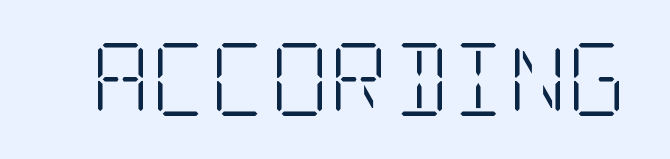
{"serif": "yes", "italic": "no", "bold": "no", "weight": "light", "width": "condensed", "stroke_contrast": "low", "x_height": "large", "underline": "no", "letter_spacing": "normal", "letter_spacing_em": 0.0, "glyph_px": 73}
